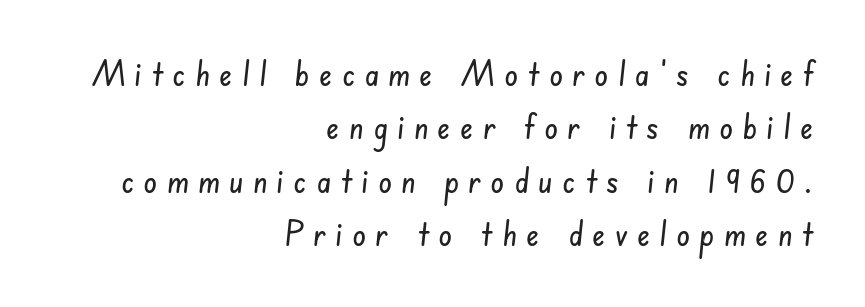
Q: Is the typeface a serif or a sans-serif typeface? A: Sans-serif.
Q: Is the text underlined? A: No.
Q: How is the paragraph aligned? A: Right-aligned.
Q: Is the spacing between letters normal or unusually wide? A: Unusually wide.
Q: Is the spacing between lines tight, normal or loose? A: Normal.
Q: Width (condensed, normal, or wide)? A: Condensed.
Q: Stroke contrast? A: Low.
Q: x-height? A: Small.
Q: Monospaced? A: No.
